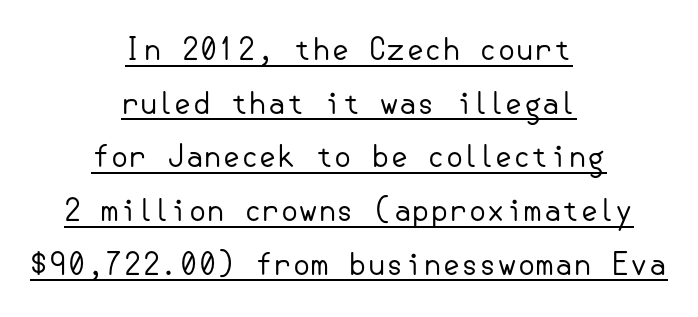
To sum up the face: it is a sans, with no serifs. A student would call this center alignment; a typographer would say set centered. Is the stroke heavy? The answer is a plain regular-or-lighter. Caption: lettering with a line underneath. A roman cut, with each character standing at attention.
